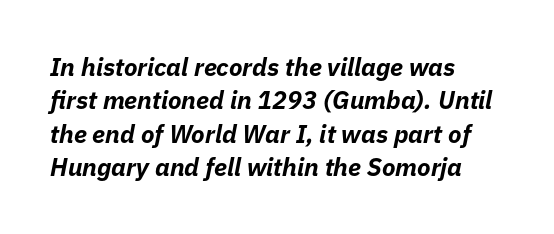
{"italic": "yes", "lean": "right", "slant_degrees": 11, "bold": "yes", "underline": "no", "align": "left", "line_spacing": "normal", "line_spacing_ratio": 1.34, "letter_spacing": "normal", "letter_spacing_em": 0.0, "glyph_px": 25}
